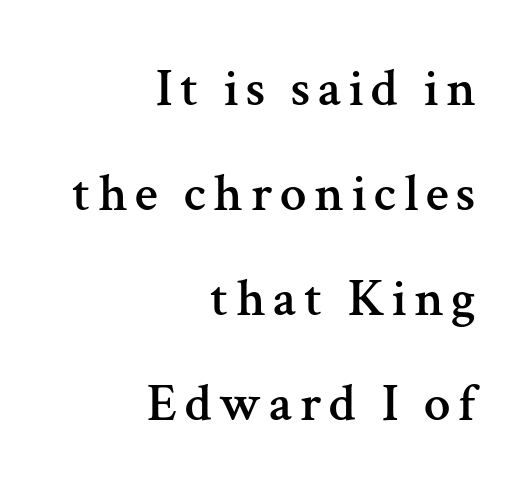
{"serif": "yes", "italic": "no", "width": "normal", "stroke_contrast": "medium", "x_height": "medium", "monospaced": "no", "underline": "no", "align": "right", "line_spacing": "loose", "line_spacing_ratio": 1.98, "glyph_px": 53}
